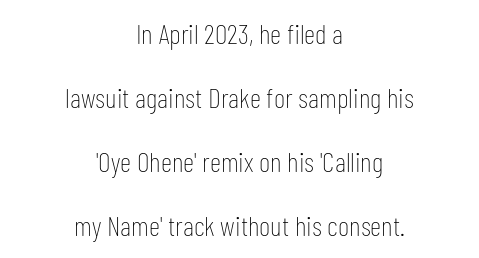
How would I describe the line gaps? Wide and relaxed. Style check: upright. The horizontal fit of the characters is conventional and even. Caption: multi-line text, centered on the measure. The rendering uses natural spacing where letterforms have individual widths. Compared with a typical body face, this is equally light or lighter still.
